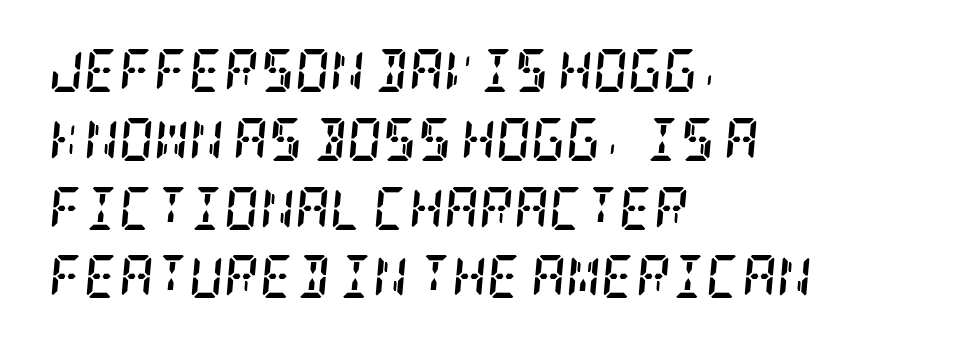
The image shows 43 px semibold, condensed serif type, italic (leaning right); set left-aligned, normal line spacing (1.6x), normal letter spacing, not underlined; low stroke contrast and a large x-height.
